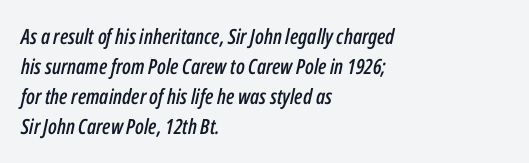
Q: Is the text italic (slanted)? A: Yes, it leans right by about 12 degrees.
Q: Is the text underlined? A: No.
Q: How is the paragraph aligned? A: Left-aligned.
Q: Is the spacing between letters normal or unusually wide? A: Normal.
Q: Is the spacing between lines tight, normal or loose? A: Normal.
